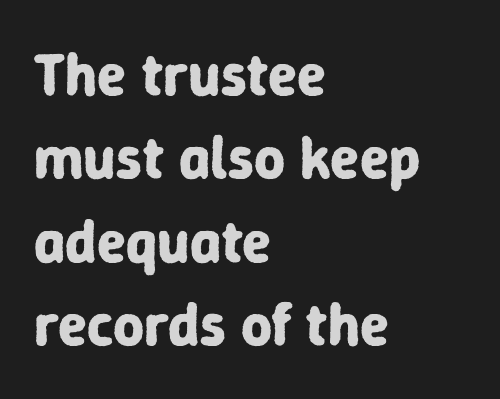
Q: Is the text bold? A: Yes.
Q: Is the text italic (slanted)? A: No, it is upright.
Q: Is the typeface a serif or a sans-serif typeface? A: Sans-serif.
Q: Is the text underlined? A: No.
Q: How is the paragraph aligned? A: Left-aligned.
Q: Is the spacing between letters normal or unusually wide? A: Normal.
Q: Is the spacing between lines tight, normal or loose? A: Normal.
Q: Width (condensed, normal, or wide)? A: Normal.
Q: Stroke contrast? A: Low.
Q: x-height? A: Medium.
Q: Monospaced? A: No.
